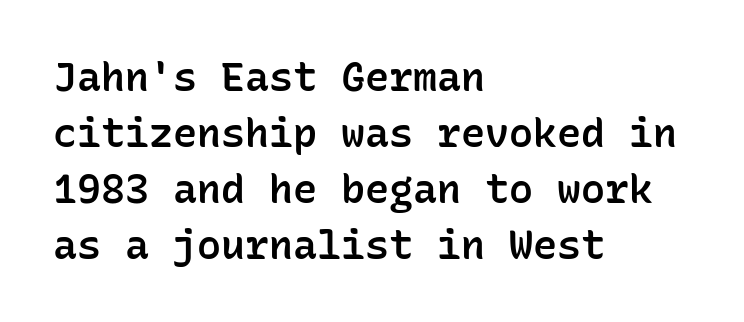
{"serif": "no", "italic": "no", "bold": "semi", "weight": "semibold", "width": "normal", "stroke_contrast": "low", "x_height": "medium", "monospaced": "yes", "underline": "no", "align": "left", "line_spacing": "normal", "line_spacing_ratio": 1.4, "letter_spacing": "normal", "letter_spacing_em": 0.0, "glyph_px": 40}
